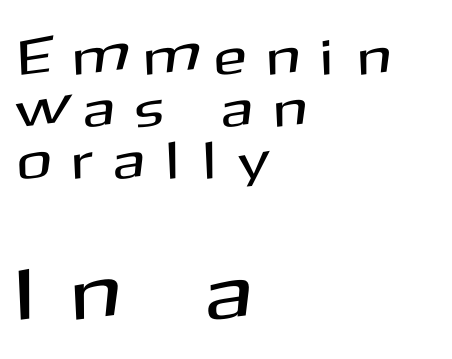
The image shows 79 px sans-serif type, upright; set left-aligned, tight line spacing (0.98x), unusually wide letter spacing (+0.45 em), not underlined; the second (bottom) block is 1.49x larger; medium stroke contrast and a medium x-height.
